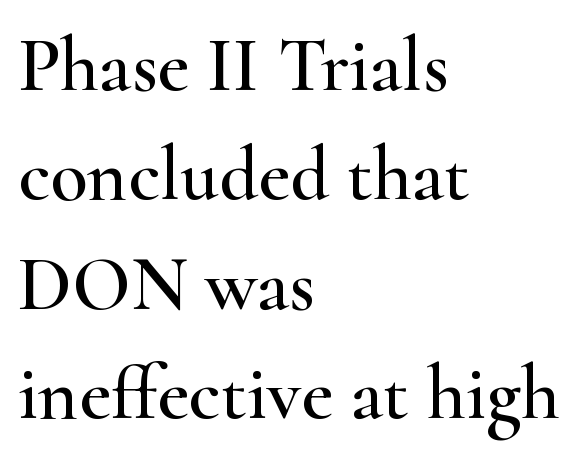
{"serif": "yes", "italic": "no", "width": "wide", "stroke_contrast": "high", "x_height": "small", "monospaced": "no", "underline": "no", "align": "left", "line_spacing": "normal", "line_spacing_ratio": 1.42, "letter_spacing": "normal", "letter_spacing_em": 0.0, "glyph_px": 77}
